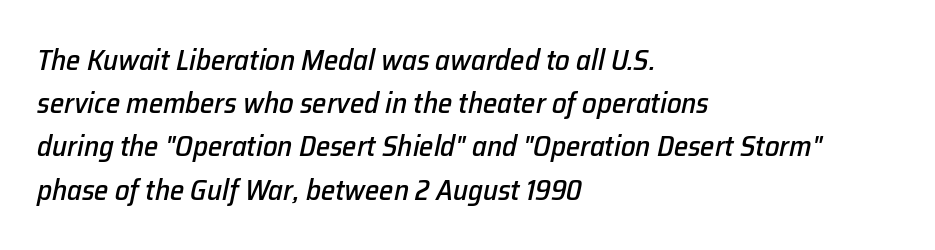
The image shows 29 px text type, italic (leaning right); set left-aligned, normal line spacing (1.49x), normal letter spacing, not underlined; low stroke contrast and a medium x-height.
